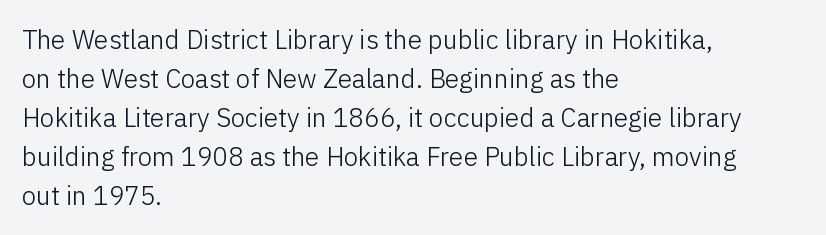
Q: Is the text bold? A: No.
Q: Is the text italic (slanted)? A: No, it is upright.
Q: Is the text underlined? A: No.
Q: How is the paragraph aligned? A: Left-aligned.
Q: Is the spacing between letters normal or unusually wide? A: Normal.
Q: Is the spacing between lines tight, normal or loose? A: Normal.
